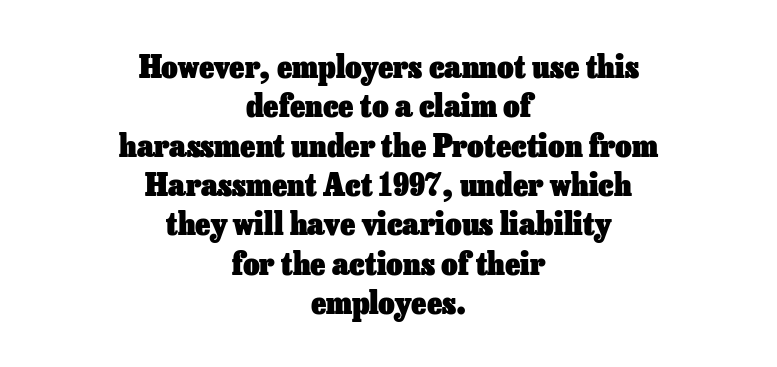
{"italic": "no", "bold": "yes", "weight": "heavy", "width": "normal", "stroke_contrast": "low", "x_height": "medium", "monospaced": "no", "underline": "no", "align": "center", "line_spacing_ratio": 1.23, "letter_spacing": "normal", "letter_spacing_em": 0.0, "glyph_px": 32}
